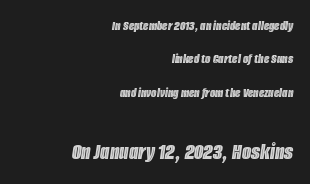
{"italic": "yes", "lean": "right", "slant_degrees": 8, "underline": "no", "align": "right", "line_spacing": "loose", "line_spacing_ratio": 2.39, "letter_spacing": "normal", "letter_spacing_em": 0.0, "larger_block": "second", "size_ratio": 1.71, "glyph_px": 24}
